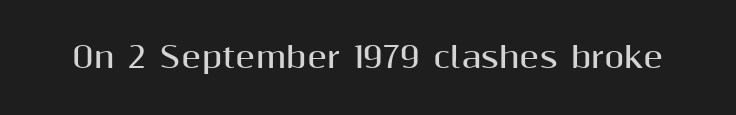
{"serif": "no", "italic": "no", "bold": "yes", "weight": "bold", "width": "normal", "stroke_contrast": "medium", "x_height": "medium", "monospaced": "no", "underline": "no", "letter_spacing": "normal", "letter_spacing_em": 0.0, "glyph_px": 29}
